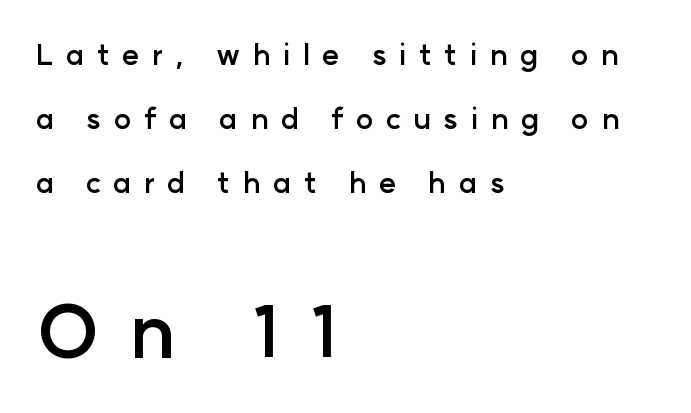
{"serif": "no", "italic": "no", "bold": "yes", "weight": "semibold", "width": "normal", "stroke_contrast": "low", "x_height": "medium", "monospaced": "no", "underline": "no", "align": "left", "line_spacing": "loose", "line_spacing_ratio": 2.2, "letter_spacing": "wide", "letter_spacing_em": 0.43, "larger_block": "second", "size_ratio": 2.48, "glyph_px": 72}
